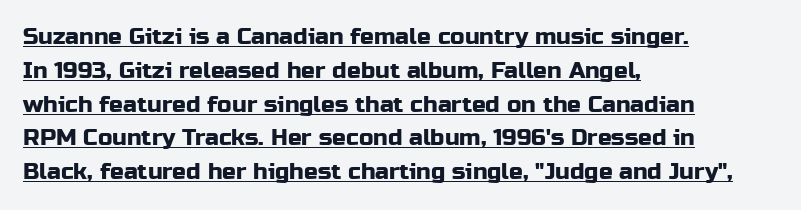
Which margin do the lines hug? The left one — the right edge is uneven. Regarding leading, the lines here are spaced in the standard way. This sample uses plain, unmodified letter spacing. Ordinary non-slanted type is in use. The specimen includes a rule beneath the text block's lines.
